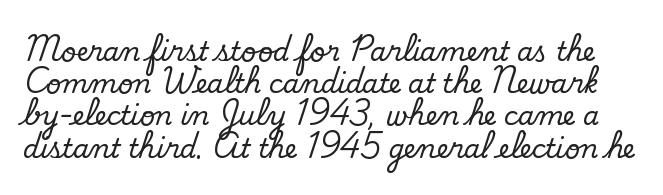
The image shows 26 px text type; set line spacing 1.24x, normal letter spacing, not underlined.
